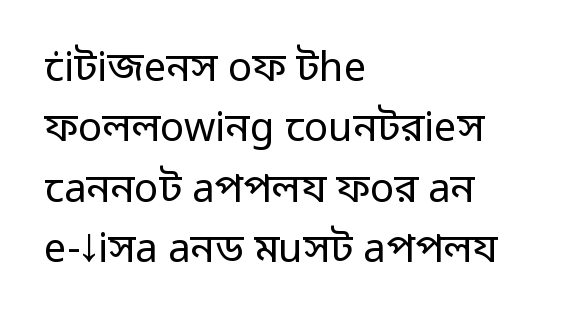
The image shows 40 px regular-weight sans-serif type, upright; set left-aligned, normal line spacing (1.51x), normal letter spacing, not underlined; low stroke contrast and a medium x-height.
